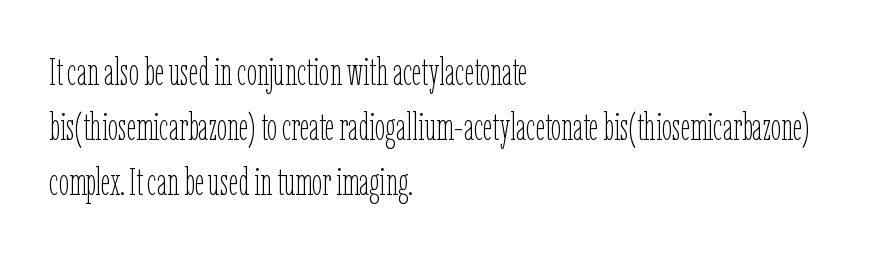
Q: Is the text bold? A: No.
Q: Is the text italic (slanted)? A: No, it is upright.
Q: Is the text underlined? A: No.
Q: How is the paragraph aligned? A: Left-aligned.
Q: Is the spacing between letters normal or unusually wide? A: Normal.
Q: Is the spacing between lines tight, normal or loose? A: Normal.
Q: Width (condensed, normal, or wide)? A: Condensed.
Q: Stroke contrast? A: Low.
Q: x-height? A: Medium.
Q: Monospaced? A: No.
